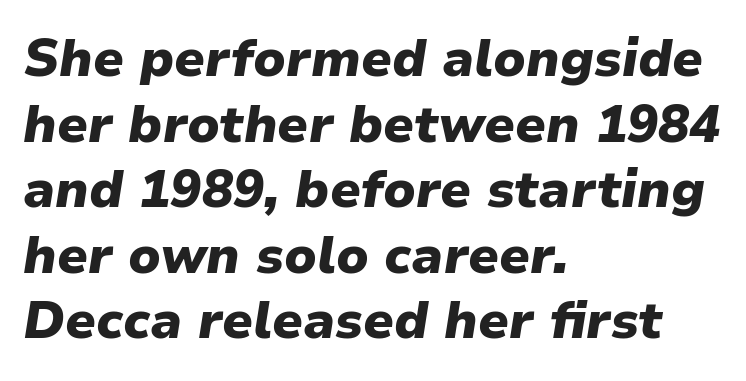
Compared with typical body copy, the letter spacing here is the same. Rule under the text: the space is simply empty. Is the type bold? Yes — the strokes are clearly thick and heavy. If you drew a line through each stem, it would be angled. Every row of glyphs begins at an identical x-position on the left.
